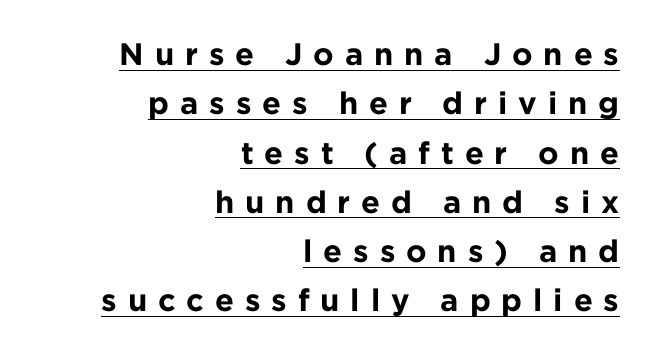
{"serif": "no", "italic": "no", "bold": "yes", "weight": "bold", "width": "normal", "stroke_contrast": "low", "x_height": "medium", "monospaced": "no", "underline": "yes", "align": "right", "line_spacing": "normal", "line_spacing_ratio": 1.59, "letter_spacing": "wide", "letter_spacing_em": 0.35, "glyph_px": 31}
